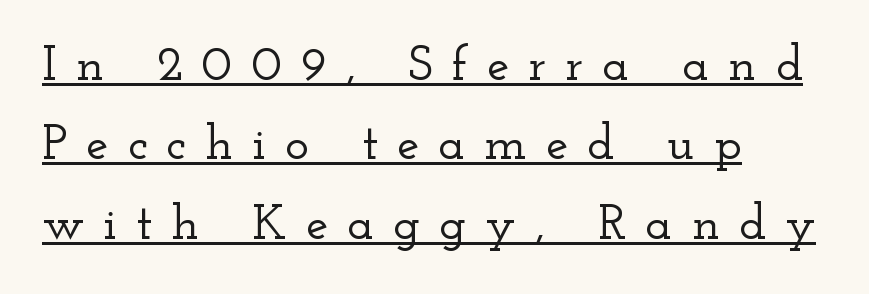
The image shows 50 px wide serif type, upright; set left-aligned, normal line spacing (1.59x), unusually wide letter spacing (+0.38 em), underlined; low stroke contrast and a small x-height.
